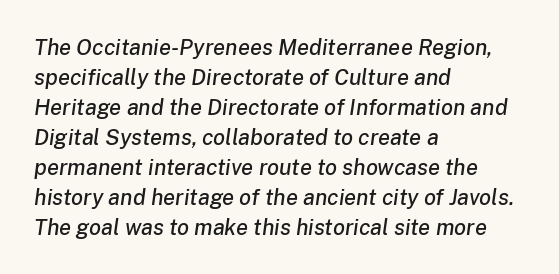
{"italic": "yes", "lean": "right", "slant_degrees": 8, "underline": "no", "align": "left", "line_spacing": "normal", "line_spacing_ratio": 1.36, "letter_spacing": "normal", "letter_spacing_em": 0.0, "glyph_px": 22}
